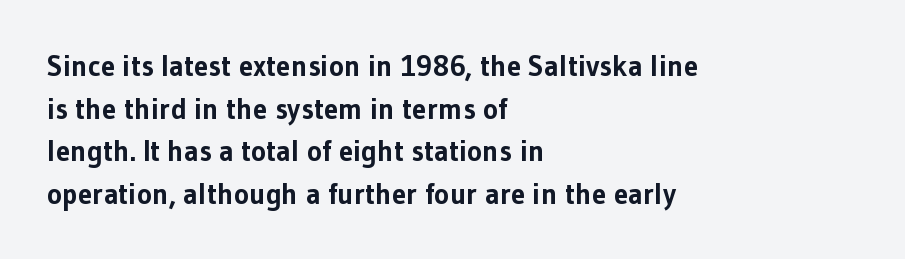
Spacing verdict: proportional, widths tailored to each character. Check where the strokes stop: nothing finishes them off — pure sans. Which margin do the lines hug? The left one — the right edge is uneven. The face used here has the dense, thick strokes of a bold.
